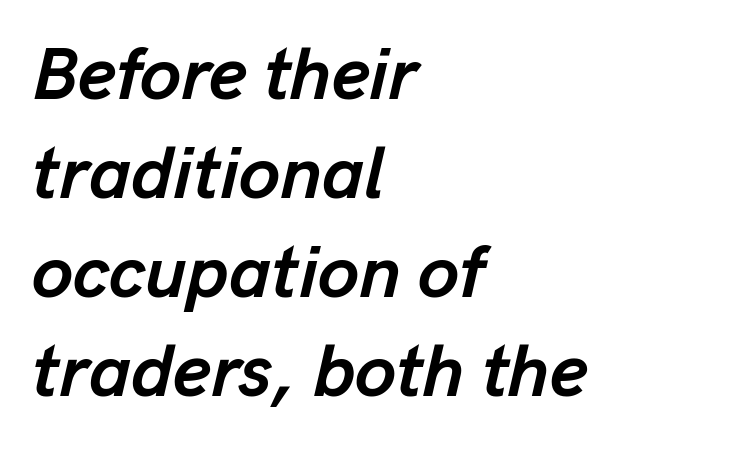
The image shows 74 px semibold type, italic (leaning right); set left-aligned, normal line spacing (1.34x), normal letter spacing, not underlined; low stroke contrast and a medium x-height.
